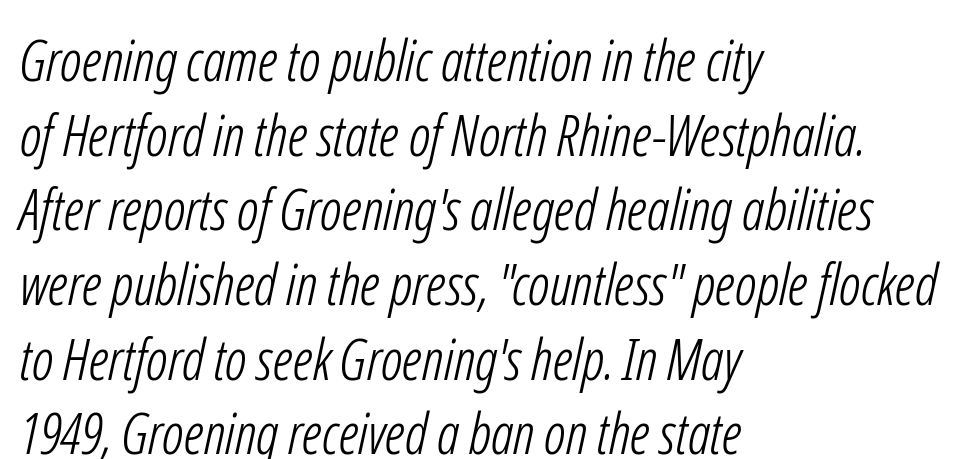
Q: Is the text bold? A: No.
Q: Is the typeface a serif or a sans-serif typeface? A: Sans-serif.
Q: Is the text underlined? A: No.
Q: How is the paragraph aligned? A: Left-aligned.
Q: Is the spacing between letters normal or unusually wide? A: Normal.
Q: Is the spacing between lines tight, normal or loose? A: Normal.
Q: Width (condensed, normal, or wide)? A: Condensed.
Q: Stroke contrast? A: Low.
Q: x-height? A: Medium.
Q: Monospaced? A: No.
